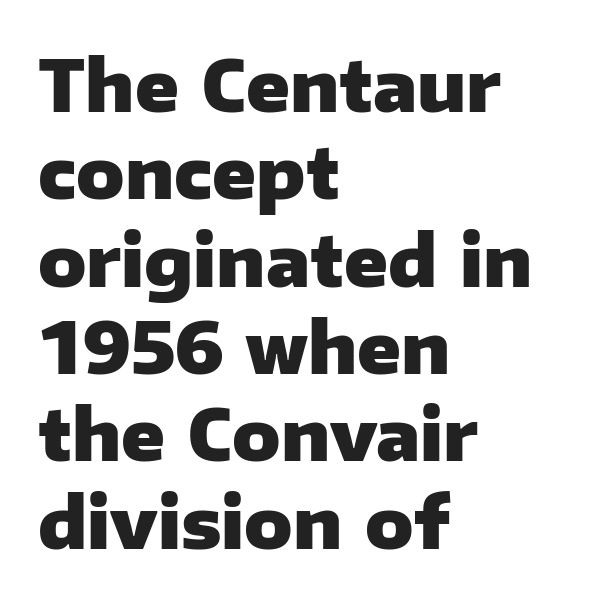
Horizontal alignment here is leftward, the default for most running prose. The passage shown is typed in a proportional face where columns would drift. The characters display no serif detailing; their extremities are plain. The passage shown is not underscored anywhere. Look at the tracking — it's just the regular setting, nothing added.
